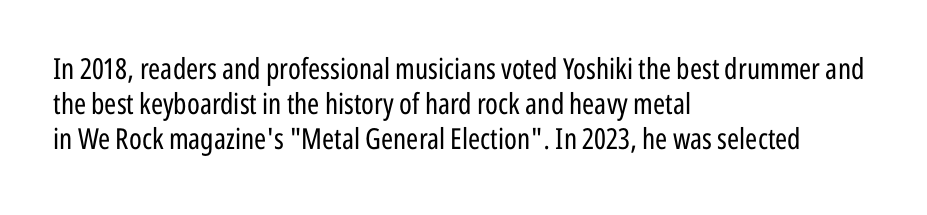
The image shows 29 px regular-weight, condensed sans-serif type, upright; set left-aligned, line spacing 1.21x, normal letter spacing, not underlined; low stroke contrast and a medium x-height.
